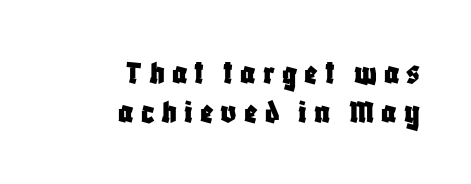
The image shows 35 px condensed sans-serif type, upright; set right-aligned, tight line spacing (1.12x), unusually wide letter spacing (+0.2 em), not underlined; low stroke contrast and a large x-height.
